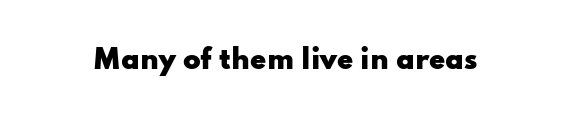
Only glyphs here, with clear space below each row. Rendered with straight, roman letterforms. The glyphs have the mass of a bold cut. Observe the ordinary spacing: letters are neighbours, not strangers.
